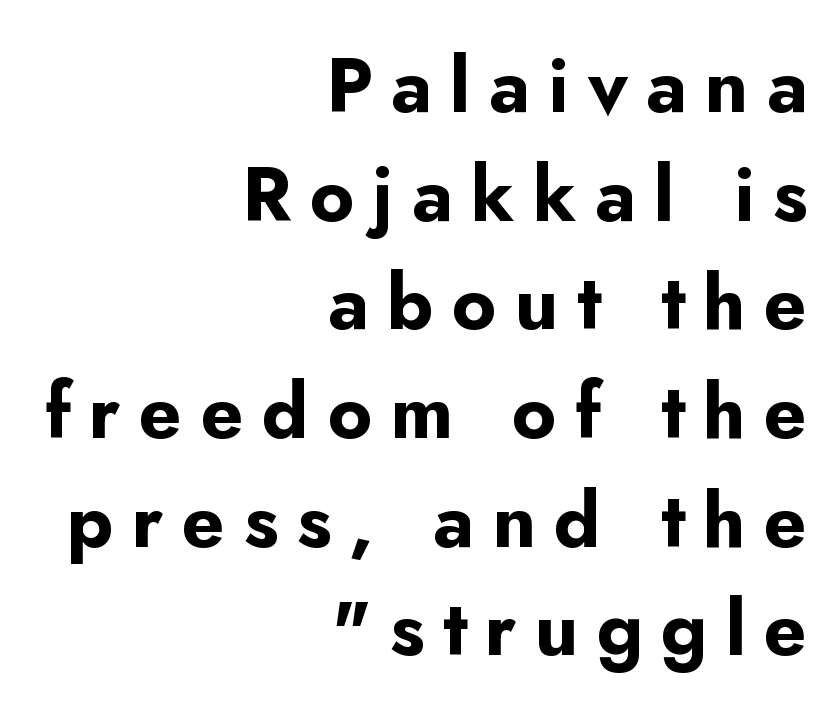
Q: Is the text bold? A: Yes.
Q: Is the text italic (slanted)? A: No, it is upright.
Q: Is the typeface a serif or a sans-serif typeface? A: Sans-serif.
Q: Is the text underlined? A: No.
Q: How is the paragraph aligned? A: Right-aligned.
Q: Is the spacing between letters normal or unusually wide? A: Unusually wide.
Q: Is the spacing between lines tight, normal or loose? A: Normal.
Q: Width (condensed, normal, or wide)? A: Normal.
Q: Stroke contrast? A: Low.
Q: x-height? A: Small.
Q: Monospaced? A: No.
